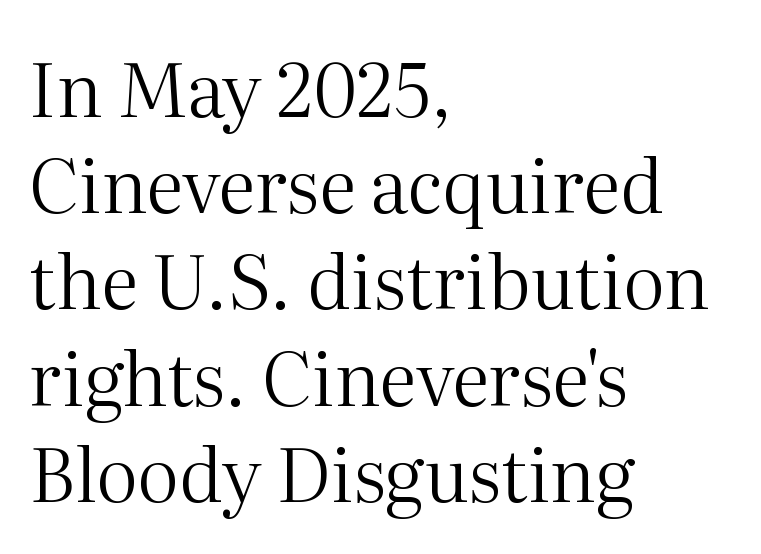
The image shows 74 px regular-weight serif type, upright; set left-aligned, normal line spacing (1.3x), normal letter spacing, not underlined; medium stroke contrast and a medium x-height.
